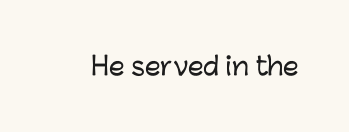
If you drew a line through each stem, it would be perfectly vertical. Characters follow at the spacing the type designer built in. The words here are not underlined.
